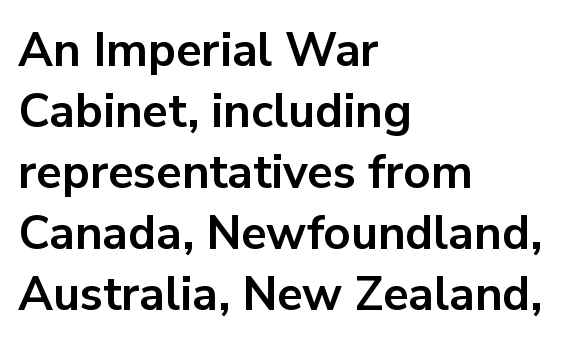
{"serif": "no", "italic": "no", "bold": "yes", "weight": "bold", "width": "normal", "stroke_contrast": "low", "x_height": "medium", "monospaced": "no", "underline": "no", "align": "left", "line_spacing": "normal", "line_spacing_ratio": 1.3, "letter_spacing": "normal", "letter_spacing_em": 0.0, "glyph_px": 47}
